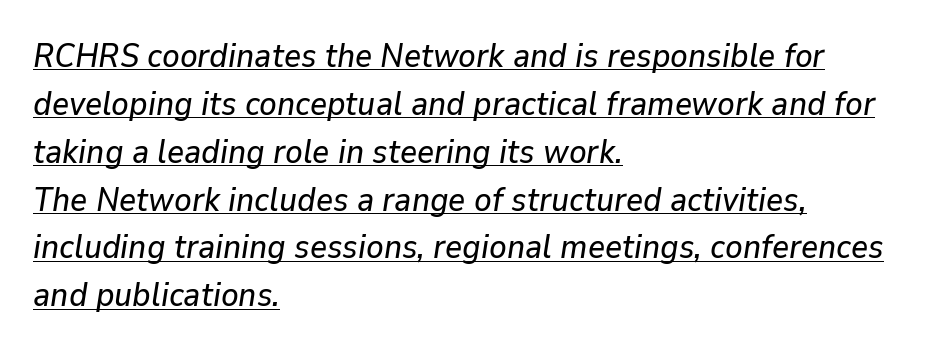
Look at the tracking — it's just the regular setting, nothing added. In terms of leading, this rendering sits right in the middle. These characters rest on top of a visible drawn line. Line starts are locked; line ends wander. Tall strokes in this sample are angled rather than plumb.
